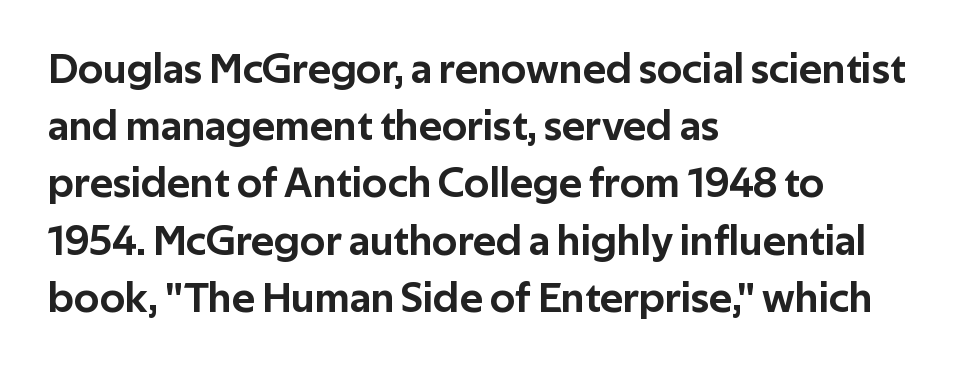
Q: Is the text italic (slanted)? A: No, it is upright.
Q: Is the typeface a serif or a sans-serif typeface? A: Sans-serif.
Q: Is the text underlined? A: No.
Q: How is the paragraph aligned? A: Left-aligned.
Q: Is the spacing between letters normal or unusually wide? A: Normal.
Q: Is the spacing between lines tight, normal or loose? A: Normal.
Q: Width (condensed, normal, or wide)? A: Normal.
Q: Stroke contrast? A: Low.
Q: x-height? A: Medium.
Q: Monospaced? A: No.
